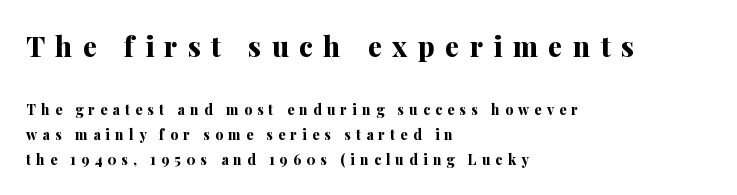
{"serif": "yes", "italic": "no", "bold": "yes", "weight": "bold", "width": "normal", "stroke_contrast": "medium", "x_height": "medium", "monospaced": "no", "underline": "no", "align": "left", "line_spacing_ratio": 1.79, "letter_spacing": "wide", "letter_spacing_em": 0.37, "larger_block": "first", "size_ratio": 2.0, "glyph_px": 28}
